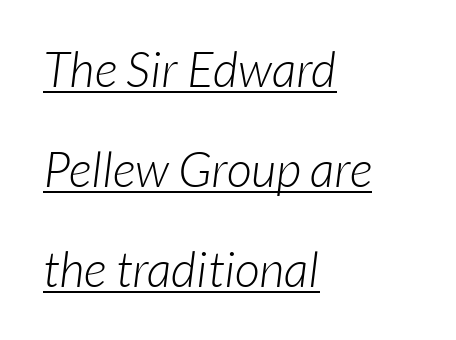
Q: Is the text bold? A: No.
Q: Is the typeface a serif or a sans-serif typeface? A: Sans-serif.
Q: Is the text underlined? A: Yes.
Q: How is the paragraph aligned? A: Left-aligned.
Q: Is the spacing between letters normal or unusually wide? A: Normal.
Q: Is the spacing between lines tight, normal or loose? A: Loose.
Q: Width (condensed, normal, or wide)? A: Normal.
Q: Stroke contrast? A: Low.
Q: x-height? A: Medium.
Q: Monospaced? A: No.
